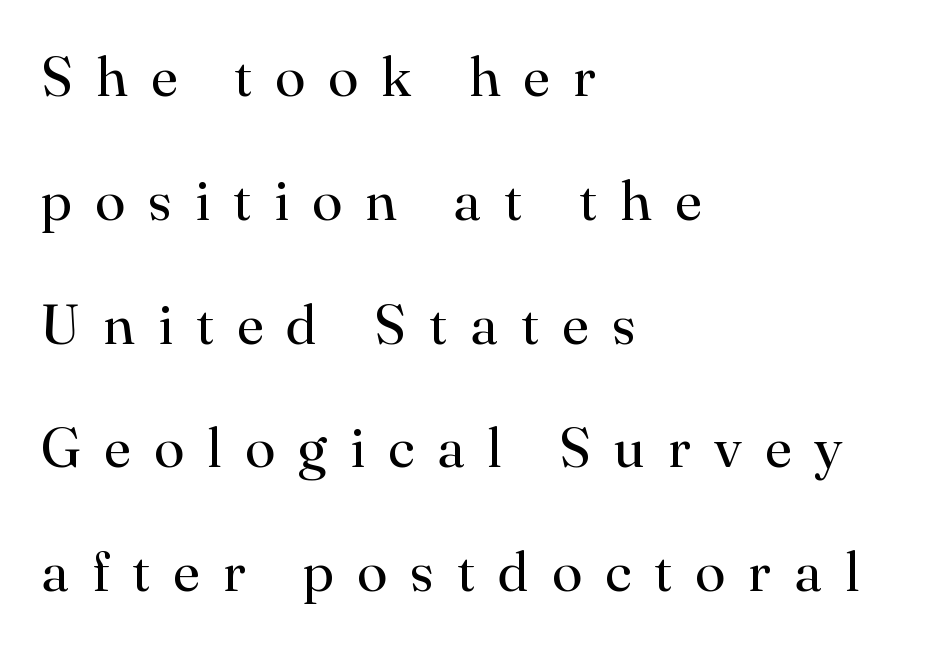
{"serif": "yes", "italic": "no", "bold": "no", "weight": "regular", "width": "normal", "stroke_contrast": "high", "x_height": "small", "monospaced": "no", "underline": "no", "align": "left", "line_spacing": "loose", "line_spacing_ratio": 2.21, "letter_spacing": "wide", "letter_spacing_em": 0.41, "glyph_px": 56}
